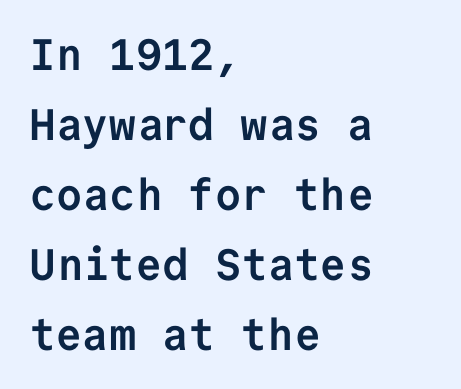
Honestly, the row spacing looks completely unremarkable. The glyphs are unaccompanied by any horizontal stroke below them. The text block is weighted toward the left margin, trailing off unevenly rightward. Set as a true bold cut, around the 700 mark. Posture: straight, roman, zero tilt. The font family rendered here belongs to the sans-serif group.
